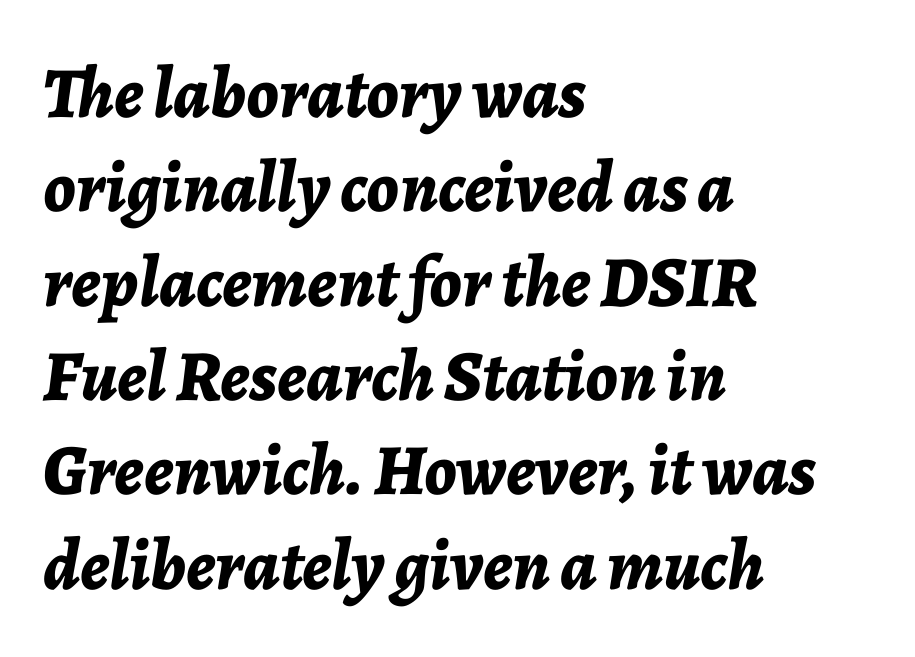
{"italic": "yes", "lean": "right", "slant_degrees": 7, "bold": "yes", "weight": "bold", "width": "normal", "stroke_contrast": "low", "x_height": "medium", "monospaced": "no", "underline": "no", "align": "left", "line_spacing": "normal", "line_spacing_ratio": 1.31, "letter_spacing": "normal", "letter_spacing_em": 0.0, "glyph_px": 72}
